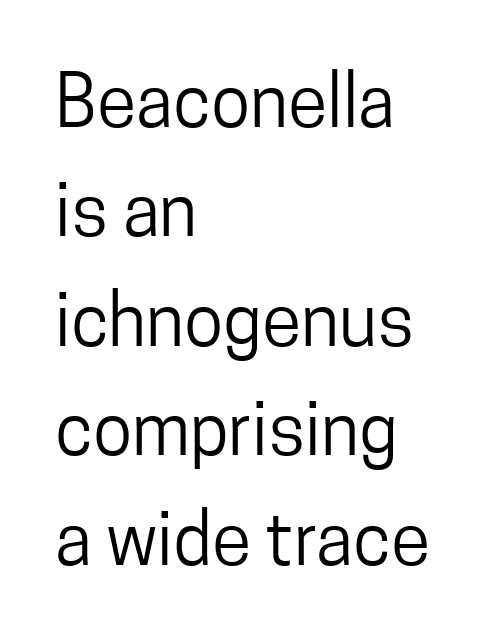
The image shows 72 px regular-weight, condensed sans-serif type, upright; set left-aligned, normal line spacing (1.52x), normal letter spacing, not underlined; low stroke contrast and a medium x-height.
